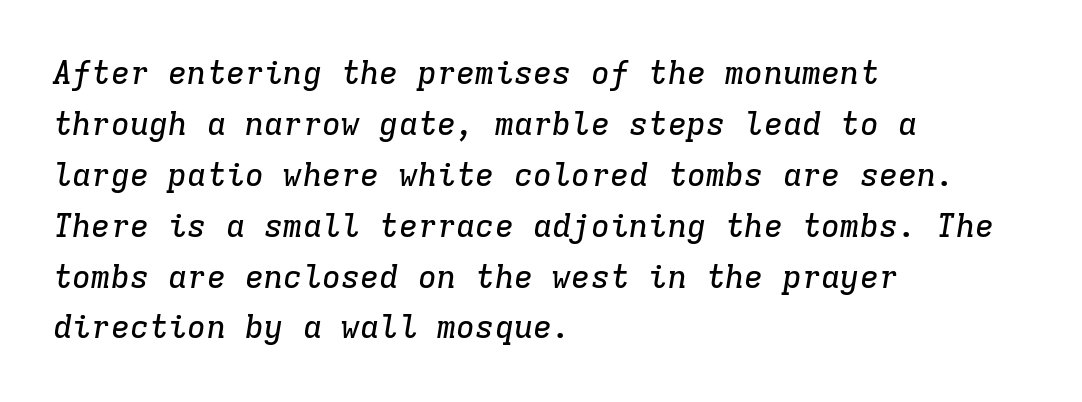
The image shows 32 px serif type, italic (leaning right), monospaced; set left-aligned, normal line spacing (1.59x), normal letter spacing, not underlined; low stroke contrast and a medium x-height.
